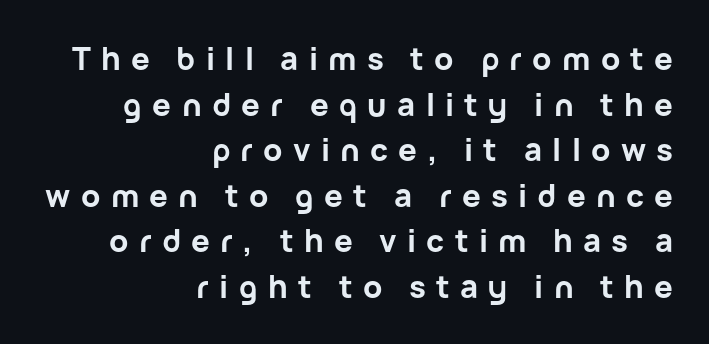
{"serif": "no", "italic": "no", "bold": "yes", "weight": "bold", "width": "normal", "stroke_contrast": "low", "x_height": "medium", "monospaced": "no", "underline": "no", "align": "right", "line_spacing": "normal", "line_spacing_ratio": 1.47, "letter_spacing": "wide", "letter_spacing_em": 0.33, "glyph_px": 31}
